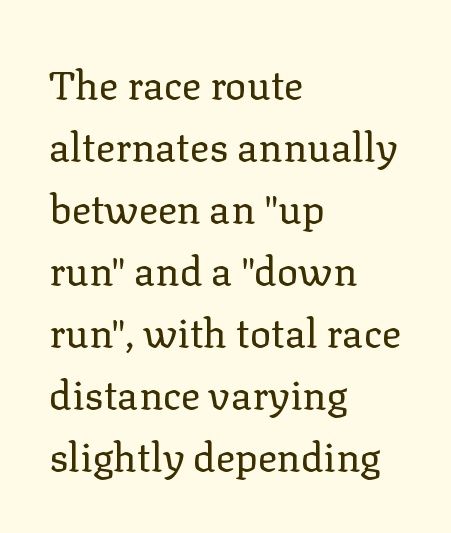
Q: Is the text bold? A: No.
Q: Is the text italic (slanted)? A: No, it is upright.
Q: Is the typeface a serif or a sans-serif typeface? A: Serif.
Q: Is the text underlined? A: No.
Q: How is the paragraph aligned? A: Left-aligned.
Q: Is the spacing between letters normal or unusually wide? A: Normal.
Q: Is the spacing between lines tight, normal or loose? A: Normal.
Q: Width (condensed, normal, or wide)? A: Normal.
Q: Stroke contrast? A: Low.
Q: x-height? A: Medium.
Q: Monospaced? A: No.
